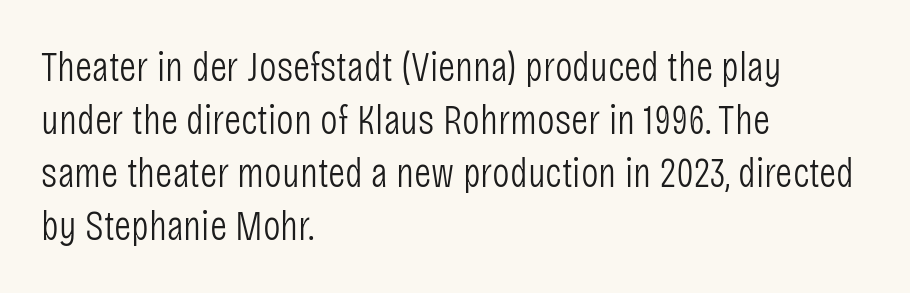
Q: Is the text bold? A: No.
Q: Is the text italic (slanted)? A: No, it is upright.
Q: Is the typeface a serif or a sans-serif typeface? A: Sans-serif.
Q: Is the text underlined? A: No.
Q: How is the paragraph aligned? A: Left-aligned.
Q: Is the spacing between letters normal or unusually wide? A: Normal.
Q: Is the spacing between lines tight, normal or loose? A: Normal.
Q: Width (condensed, normal, or wide)? A: Condensed.
Q: Stroke contrast? A: Low.
Q: x-height? A: Large.
Q: Monospaced? A: No.
